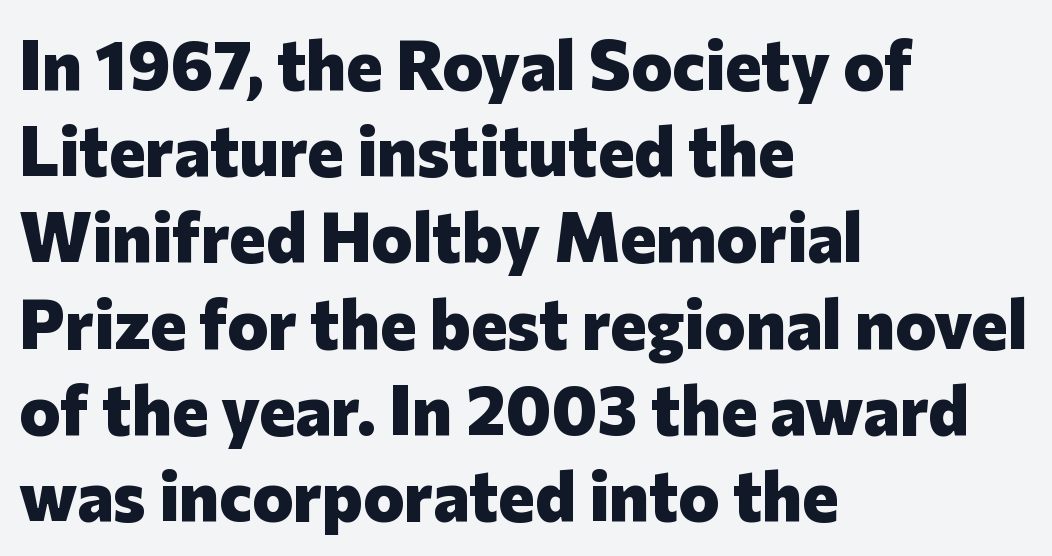
Underlining? Definitely not there. This rendering leaves character spacing at its baseline value. Chunky letters — that's bold for sure. Character widths vary here, with narrow letters taking less room than wide ones.
